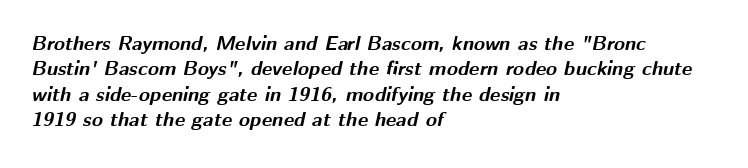
{"italic": "yes", "lean": "right", "slant_degrees": 12, "bold": "yes", "underline": "no", "align": "left", "line_spacing": "normal", "line_spacing_ratio": 1.27, "letter_spacing": "normal", "letter_spacing_em": 0.0, "glyph_px": 20}
